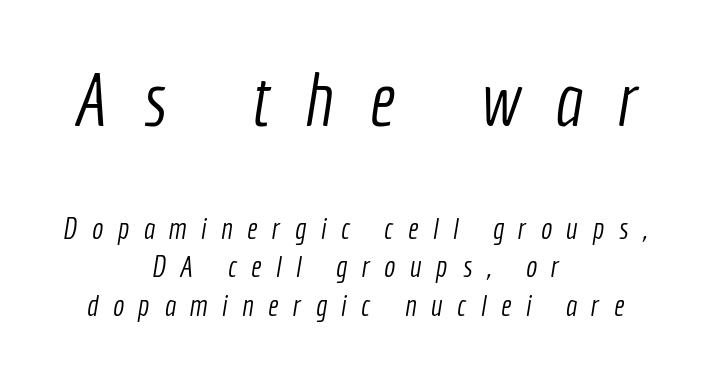
No chunkiness to these letters — they're not bold. You could only call the tracking loose — the letters float apart. Regular leading. Check the space under the baseline: it is left empty.
